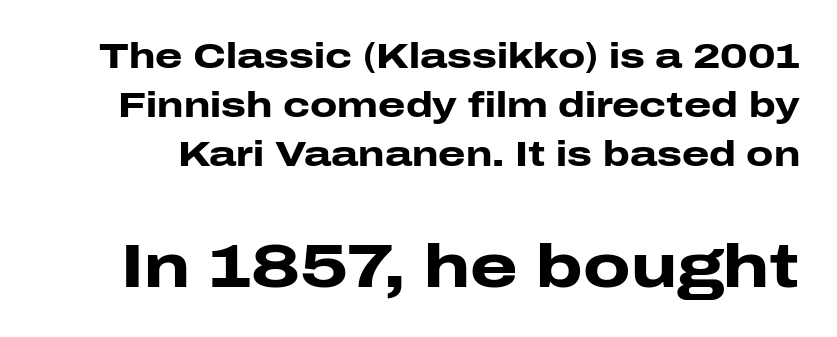
Q: Is the text bold? A: Yes.
Q: Is the text italic (slanted)? A: No, it is upright.
Q: Is the typeface a serif or a sans-serif typeface? A: Sans-serif.
Q: Is the text underlined? A: No.
Q: Is the spacing between letters normal or unusually wide? A: Normal.
Q: Is the spacing between lines tight, normal or loose? A: Normal.
Q: Which block of text is set in a larger size, the first (top) or the second (bottom)? A: The second (bottom) one.
Q: Width (condensed, normal, or wide)? A: Wide.
Q: Stroke contrast? A: Low.
Q: x-height? A: Medium.
Q: Monospaced? A: No.
